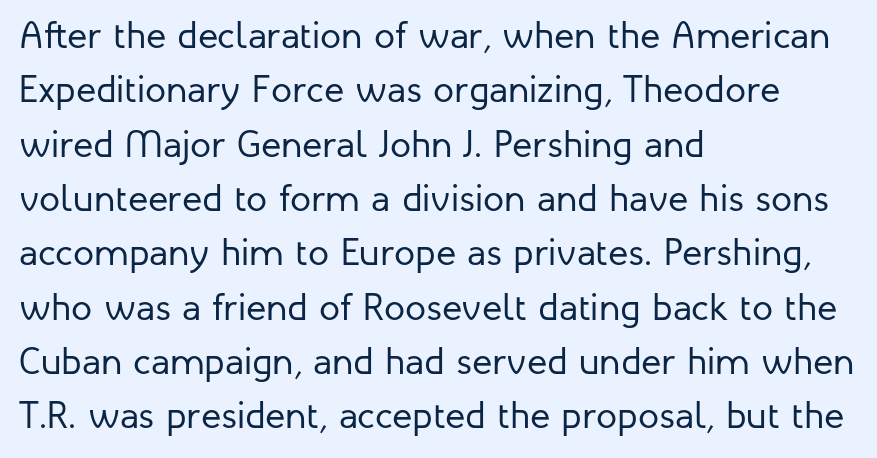
In terms of letterform style, serifs are entirely absent. Every row of glyphs begins at an identical x-position on the left. The letters look calm and open, with moderate or lighter stems. Students, observe: this is what conventionally led text looks like. Decoration check: the copy has no underline. It's the straight-up-and-down kind of type.
